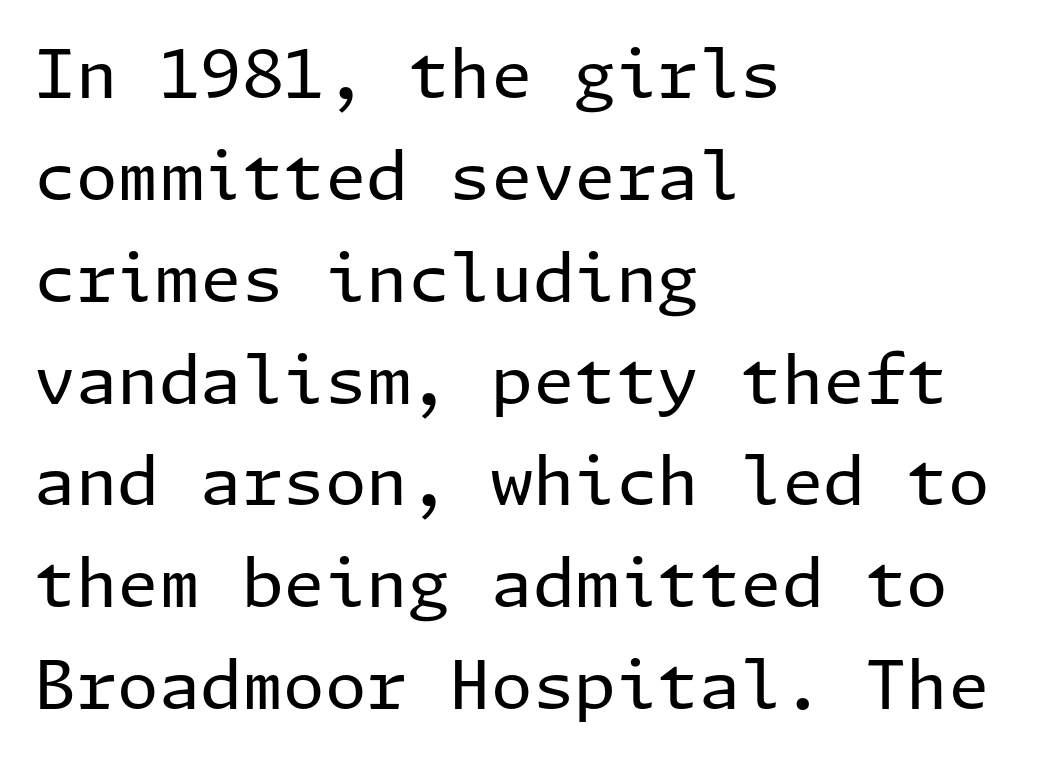
Q: Is the text bold? A: No.
Q: Is the text italic (slanted)? A: No, it is upright.
Q: Is the typeface a serif or a sans-serif typeface? A: Sans-serif.
Q: Is the text underlined? A: No.
Q: How is the paragraph aligned? A: Left-aligned.
Q: Is the spacing between letters normal or unusually wide? A: Normal.
Q: Is the spacing between lines tight, normal or loose? A: Normal.
Q: Width (condensed, normal, or wide)? A: Normal.
Q: Stroke contrast? A: Low.
Q: x-height? A: Medium.
